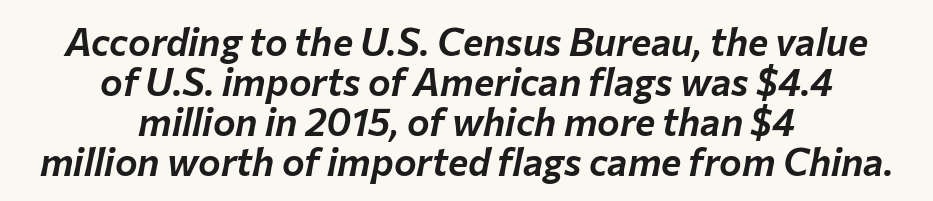
Q: Is the text italic (slanted)? A: Yes, it leans right by about 12 degrees.
Q: Is the text underlined? A: No.
Q: How is the paragraph aligned? A: Centered.
Q: Is the spacing between letters normal or unusually wide? A: Normal.
Q: Is the spacing between lines tight, normal or loose? A: Tight.
Q: Width (condensed, normal, or wide)? A: Normal.
Q: Stroke contrast? A: Low.
Q: x-height? A: Medium.
Q: Monospaced? A: No.
